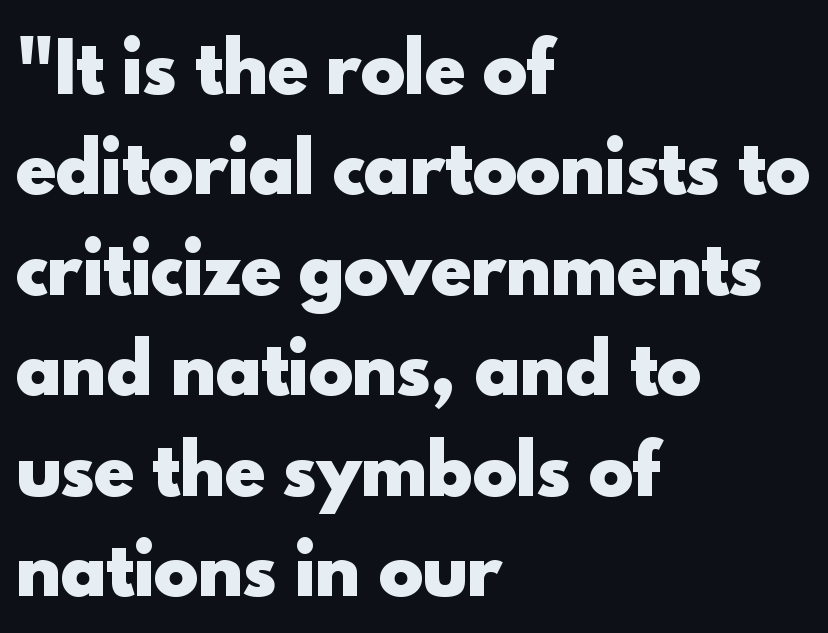
The image shows 67 px heavy sans-serif type, upright; set left-aligned, normal line spacing (1.5x), normal letter spacing, not underlined; a small x-height.
